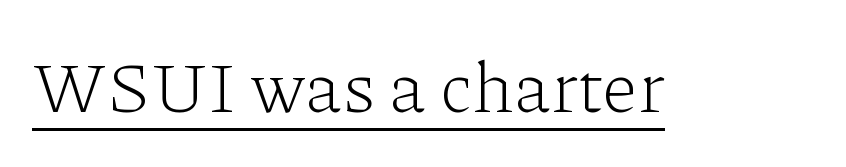
Q: Is the text bold? A: No.
Q: Is the text italic (slanted)? A: No, it is upright.
Q: Is the typeface a serif or a sans-serif typeface? A: Serif.
Q: Is the text underlined? A: Yes.
Q: Is the spacing between letters normal or unusually wide? A: Normal.
Q: Width (condensed, normal, or wide)? A: Normal.
Q: Stroke contrast? A: Low.
Q: x-height? A: Medium.
Q: Monospaced? A: No.
